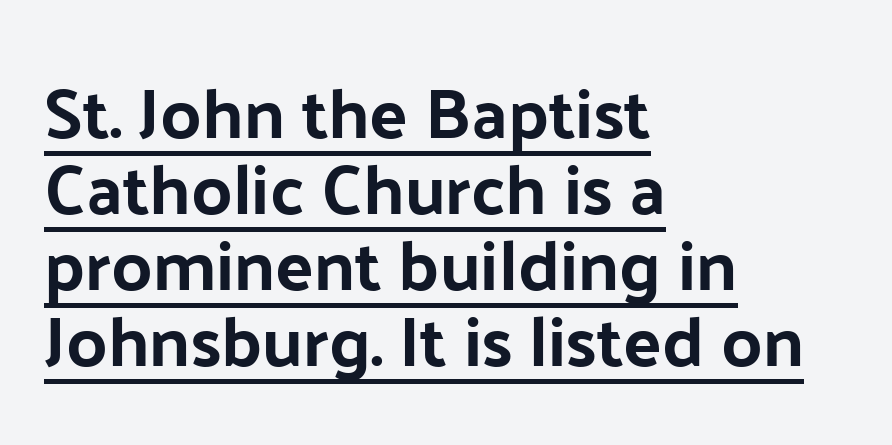
{"serif": "no", "italic": "no", "width": "normal", "stroke_contrast": "low", "x_height": "medium", "monospaced": "no", "underline": "yes", "align": "left", "line_spacing": "tight", "line_spacing_ratio": 1.07, "letter_spacing": "normal", "letter_spacing_em": 0.0, "glyph_px": 71}
